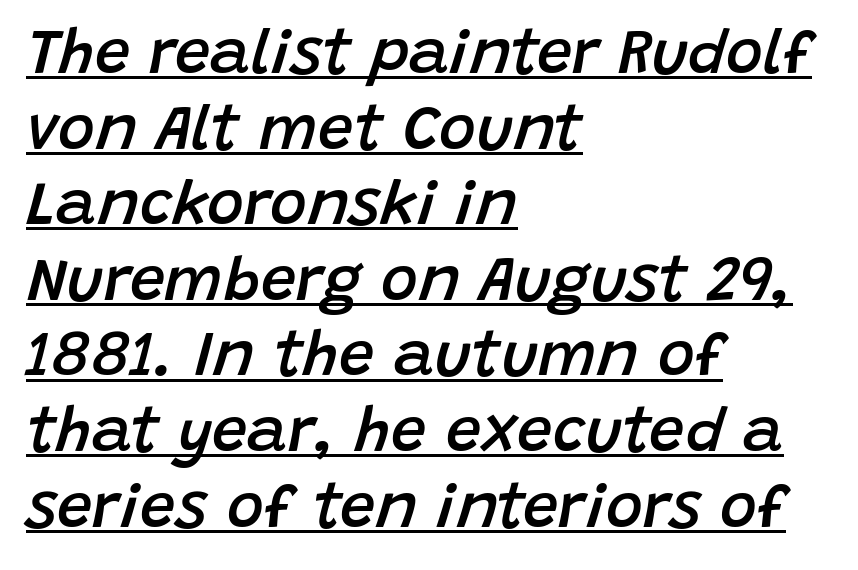
{"italic": "yes", "lean": "right", "slant_degrees": 15, "bold": "semi", "weight": "semibold", "width": "normal", "stroke_contrast": "low", "x_height": "large", "monospaced": "no", "underline": "yes", "align": "left", "line_spacing_ratio": 1.2, "letter_spacing": "normal", "letter_spacing_em": 0.0, "glyph_px": 63}
